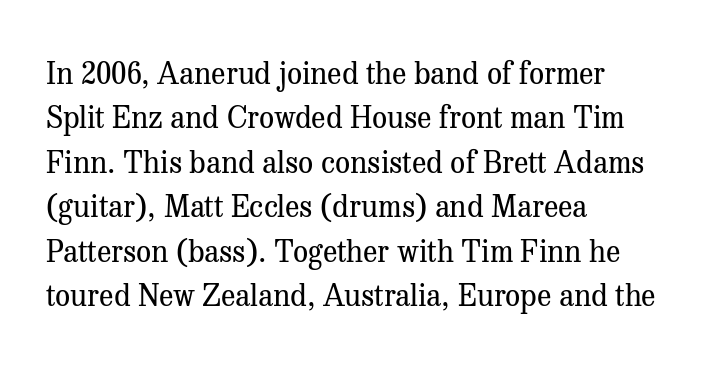
{"serif": "yes", "italic": "no", "bold": "no", "weight": "regular", "width": "normal", "stroke_contrast": "medium", "x_height": "medium", "monospaced": "no", "underline": "no", "align": "left", "line_spacing": "normal", "line_spacing_ratio": 1.48, "letter_spacing": "normal", "letter_spacing_em": 0.0, "glyph_px": 30}
